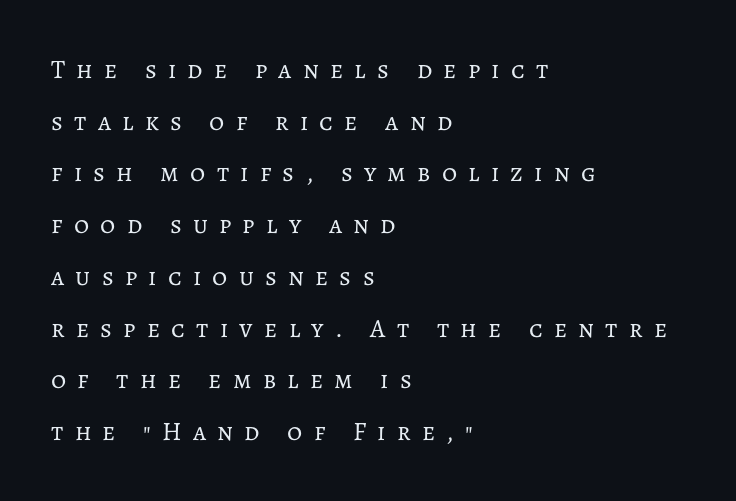
Between one letter and the next there's a generous, obvious gap. Check the space under the baseline: it is left empty. Heft: none added — not bold. The rendering uses a large line-height, opening up the rows. Short and long lines alike share a common starting point at left.
